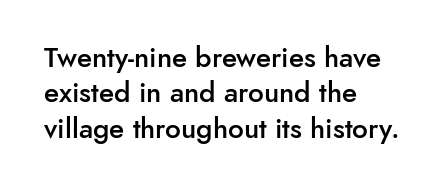
Alignment: flush left. Decoration check: the copy has no underline. Think of a printed novel: that variable character pitch is what you see here. This rendering leaves character spacing at its baseline value. The type family on display is of the sans-serif kind. Does the leading feel generous? No, just average.
